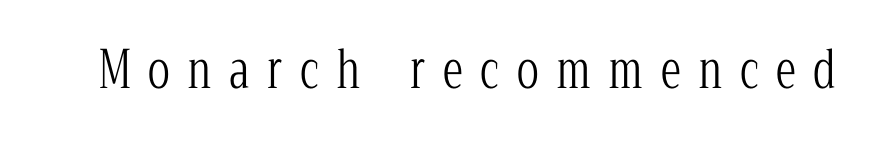
Q: Is the text bold? A: No.
Q: Is the text italic (slanted)? A: No, it is upright.
Q: Is the typeface a serif or a sans-serif typeface? A: Serif.
Q: Is the text underlined? A: No.
Q: Is the spacing between letters normal or unusually wide? A: Unusually wide.
Q: Width (condensed, normal, or wide)? A: Condensed.
Q: Stroke contrast? A: Low.
Q: x-height? A: Medium.
Q: Monospaced? A: No.
